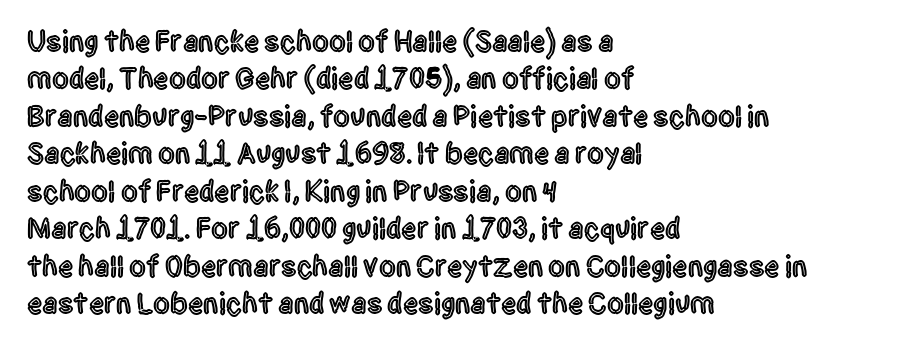
The image shows 30 px condensed sans-serif type, upright; set left-aligned, normal line spacing (1.25x), normal letter spacing, not underlined; a large x-height.
